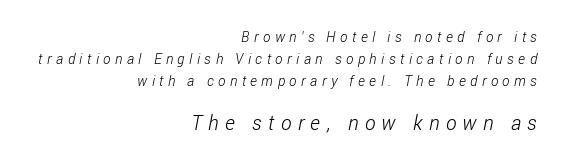
The image shows 20 px text type; set right-aligned, normal line spacing (1.58x), unusually wide letter spacing (+0.32 em), not underlined; the second (bottom) block is 1.43x larger.
